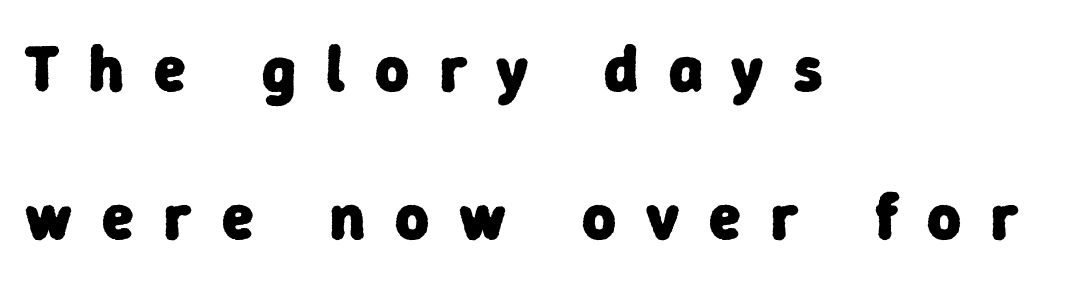
{"serif": "no", "bold": "yes", "weight": "heavy", "width": "normal", "stroke_contrast": "low", "x_height": "medium", "monospaced": "no", "underline": "no", "align": "left", "line_spacing": "loose", "line_spacing_ratio": 2.27, "letter_spacing": "wide", "letter_spacing_em": 0.46, "glyph_px": 65}
